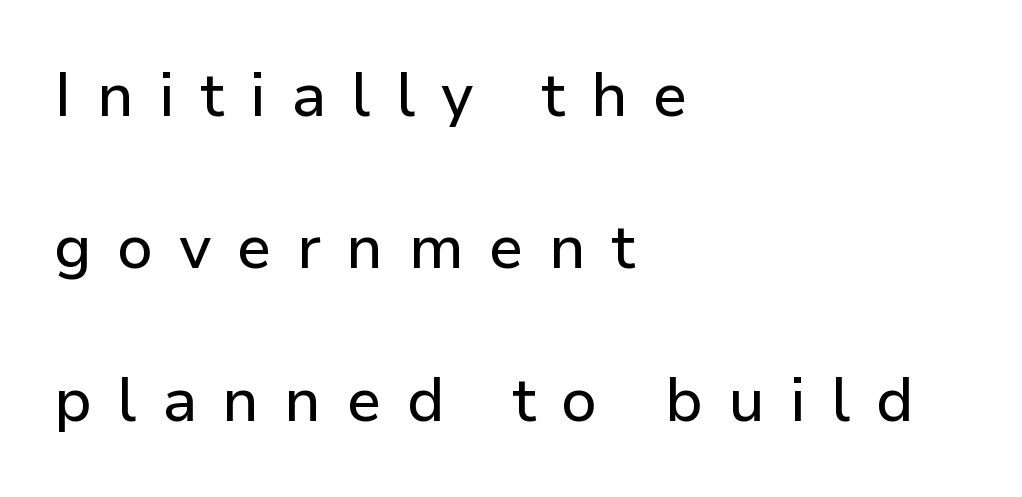
Compared with a centered layout, this one pins lines to the left instead. The specimen reads as upright at a glance. Unmarked baselines from the first word to the last. This rendering widens character spacing well past its baseline value. The leading is generous, giving the passage an open texture. Regarding serifs, this sample does without them.
